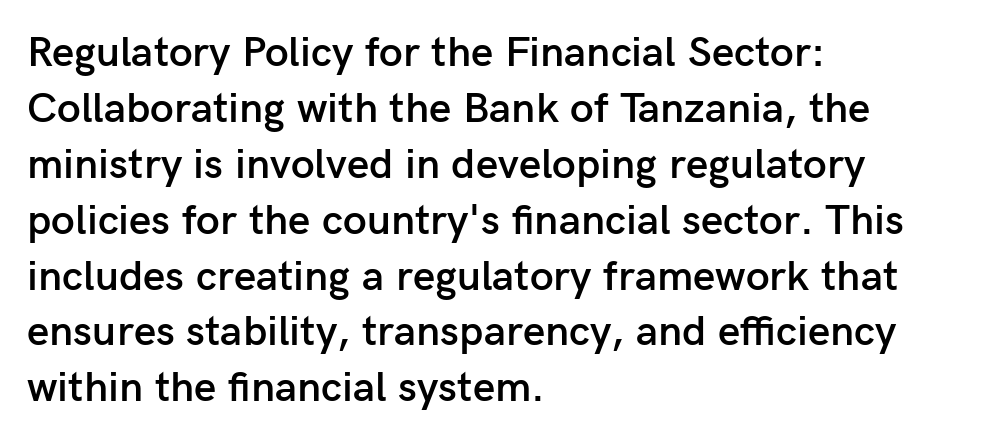
Q: Is the text bold? A: Semi-bold.
Q: Is the text italic (slanted)? A: No, it is upright.
Q: Is the typeface a serif or a sans-serif typeface? A: Sans-serif.
Q: Is the text underlined? A: No.
Q: How is the paragraph aligned? A: Left-aligned.
Q: Is the spacing between letters normal or unusually wide? A: Normal.
Q: Is the spacing between lines tight, normal or loose? A: Normal.
Q: Width (condensed, normal, or wide)? A: Normal.
Q: Stroke contrast? A: Low.
Q: x-height? A: Medium.
Q: Monospaced? A: No.
